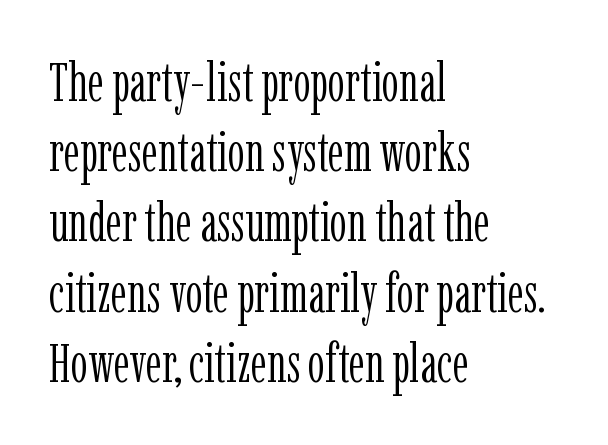
{"serif": "yes", "italic": "no", "bold": "no", "weight": "light", "width": "condensed", "stroke_contrast": "low", "x_height": "medium", "monospaced": "no", "underline": "no", "align": "left", "line_spacing": "normal", "line_spacing_ratio": 1.3, "letter_spacing": "normal", "letter_spacing_em": 0.0, "glyph_px": 54}
